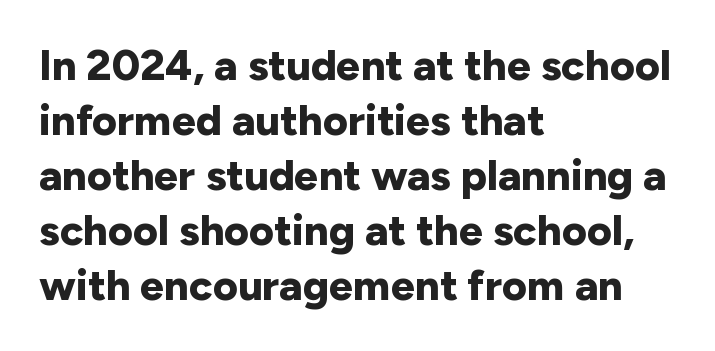
{"serif": "no", "italic": "no", "bold": "yes", "weight": "bold", "width": "normal", "stroke_contrast": "low", "x_height": "medium", "monospaced": "no", "underline": "no", "align": "left", "line_spacing": "normal", "line_spacing_ratio": 1.28, "letter_spacing": "normal", "letter_spacing_em": 0.0, "glyph_px": 43}
